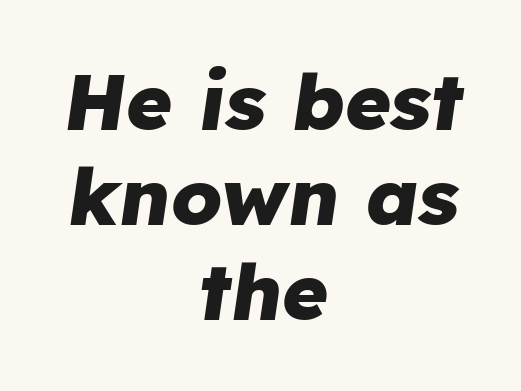
The image shows 79 px heavy type, italic (leaning right); set centered, line spacing 1.2x, normal letter spacing, not underlined; low stroke contrast and a medium x-height.
